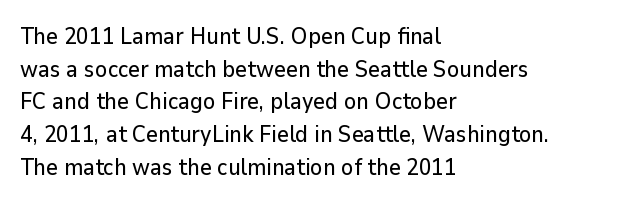
All the whitespace from short lines collects on the right. Standard letterfit; no display-style spreading of the glyphs. The area under the type is left untouched. Characters remain perfectly vertical along every line. If you measured baseline to baseline, you'd find a middling distance.
